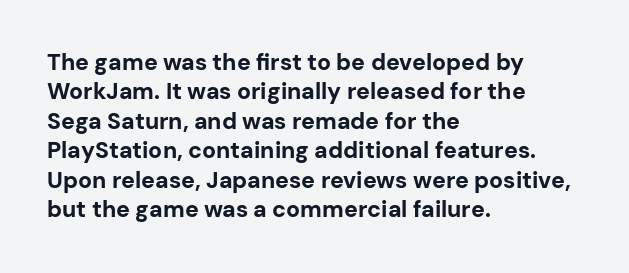
The image shows 23 px bold type, upright; set left-aligned, normal line spacing (1.28x), normal letter spacing, not underlined.
